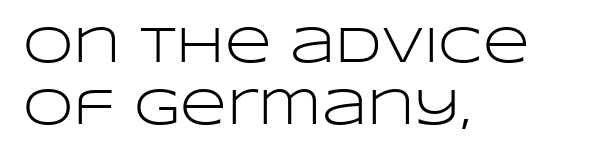
Beneath every word, the page is bare. Does the lettering tilt? It doesn't — this is upright. The setting favours the left margin, as ordinary paragraphs usually do. These lines are rendered in a variable-pitch font. The characters display no serif detailing; their extremities are plain.
